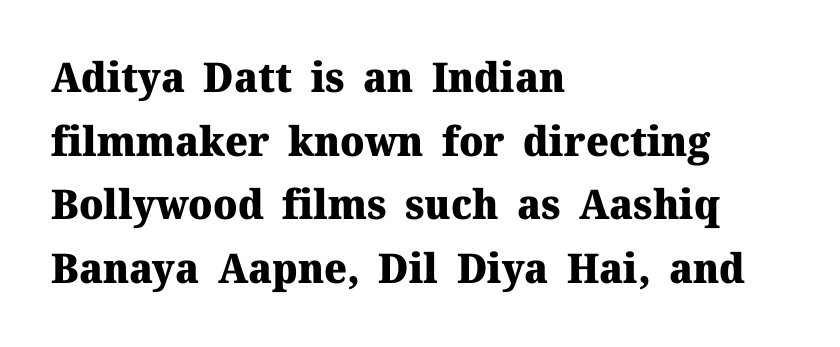
The image shows 41 px heavy serif type, upright; set left-aligned, normal line spacing (1.55x), normal letter spacing, not underlined; medium stroke contrast and a medium x-height.
